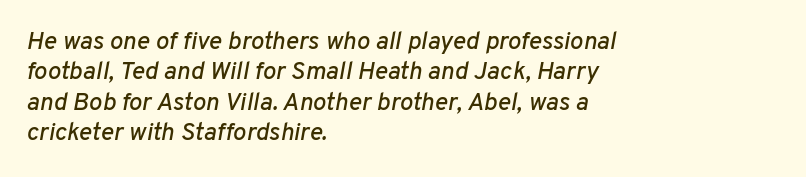
The image shows 25 px text type, italic (leaning right); set left-aligned, line spacing 1.22x, normal letter spacing, not underlined.
